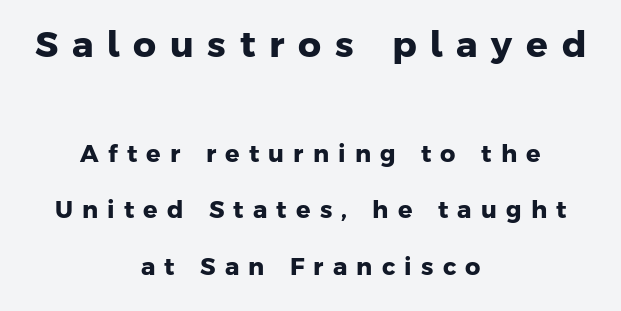
Notice how thick the strokes are: this is what a full bold looks like. Does the bottom block carry the larger type? No, the top block does. Note the varied advance widths — an 'i' is clearly narrower than an 'm'. Each letter's strokes conclude bluntly, with no projecting serifs. Underline: absent.
